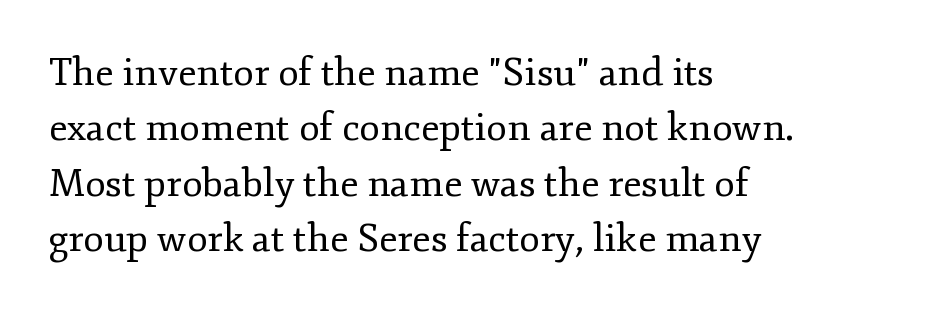
{"serif": "yes", "italic": "no", "bold": "no", "weight": "regular", "width": "normal", "stroke_contrast": "low", "x_height": "small", "monospaced": "no", "underline": "no", "align": "left", "line_spacing": "normal", "line_spacing_ratio": 1.46, "letter_spacing": "normal", "letter_spacing_em": 0.0, "glyph_px": 38}
